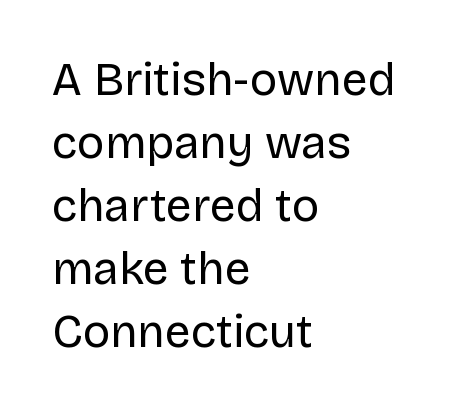
{"serif": "no", "italic": "no", "bold": "no", "weight": "regular", "width": "normal", "stroke_contrast": "low", "x_height": "large", "monospaced": "no", "underline": "no", "align": "left", "line_spacing": "normal", "line_spacing_ratio": 1.37, "letter_spacing": "normal", "letter_spacing_em": 0.0, "glyph_px": 46}
